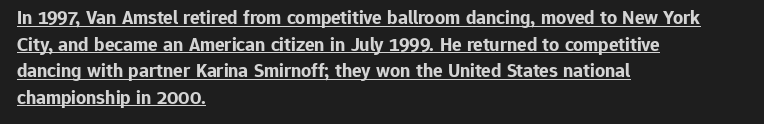
Interline gaps are of average width in this sample. Every letter is thick-stroked: bold, no question. The lines in this sample share a left origin and differ only in where they stop. Looks like someone drew a line under every word here. In terms of letterspacing, this is plain default setting. Posture: vertical.
